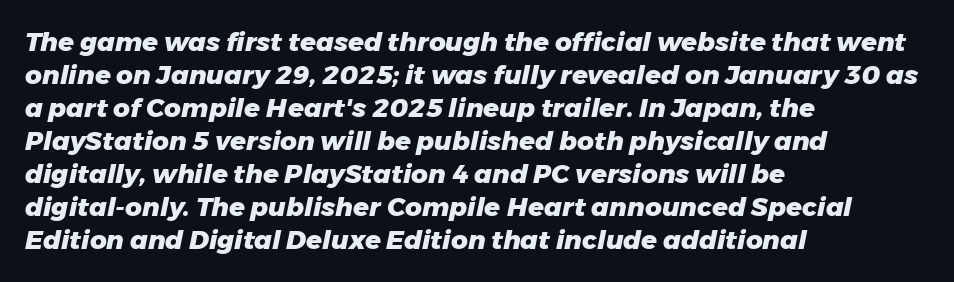
Chunky letters — that's bold for sure. Quick note: italic. Standard letterfit; no display-style spreading of the glyphs. These lines are set flush left with a ragged right edge.
